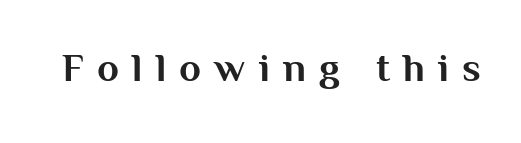
Unlike a traditional serif, this face leaves its strokes unadorned. A typesetter would call this proportional, since set widths differ per character. The font is running at its bold setting. Descenders are the only things crossing below the line. No italicization has been applied; the sample stays upright.
